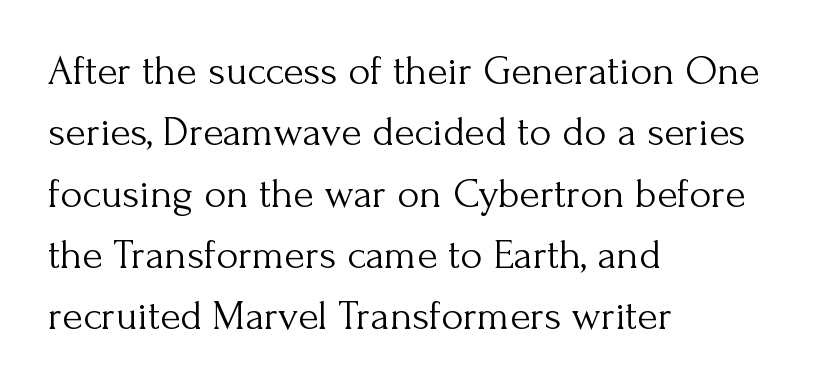
Q: Is the text bold? A: No.
Q: Is the text italic (slanted)? A: No, it is upright.
Q: Is the typeface a serif or a sans-serif typeface? A: Serif.
Q: Is the text underlined? A: No.
Q: How is the paragraph aligned? A: Left-aligned.
Q: Is the spacing between letters normal or unusually wide? A: Normal.
Q: Is the spacing between lines tight, normal or loose? A: Normal.
Q: Width (condensed, normal, or wide)? A: Normal.
Q: Stroke contrast? A: Medium.
Q: x-height? A: Small.
Q: Monospaced? A: No.
